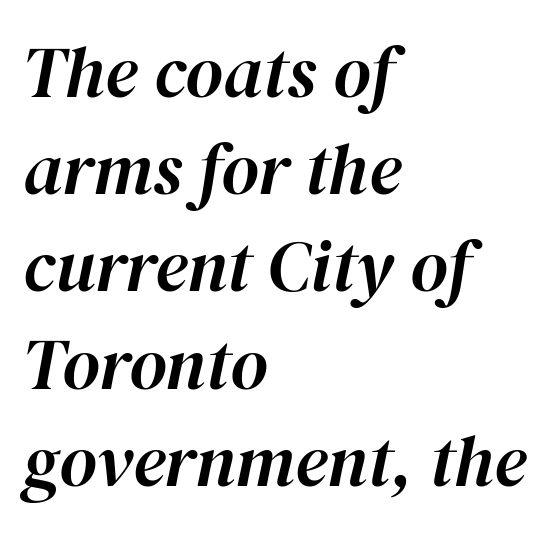
The image shows 72 px text type, italic (leaning right); set left-aligned, normal line spacing (1.35x), normal letter spacing, not underlined; high stroke contrast and a medium x-height.
